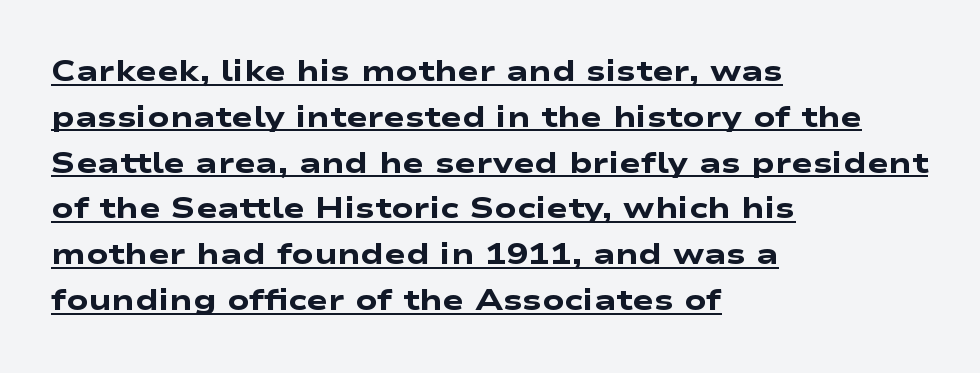
Note: no serifs on the glyphs. Each glyph is drawn with heavy, bold strokes. Does a line run under the words? Yes, clearly. You could not count columns in this text — the font is proportionally spaced. The setting favours the left margin, as ordinary paragraphs usually do.
